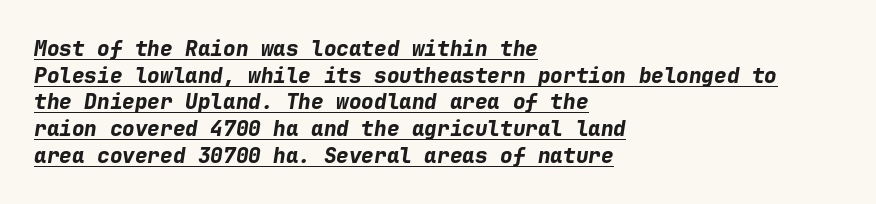
{"italic": "yes", "lean": "right", "slant_degrees": 9, "bold": "yes", "underline": "yes", "align": "left", "line_spacing": "normal", "line_spacing_ratio": 1.27, "letter_spacing": "normal", "letter_spacing_em": 0.0, "glyph_px": 21}
